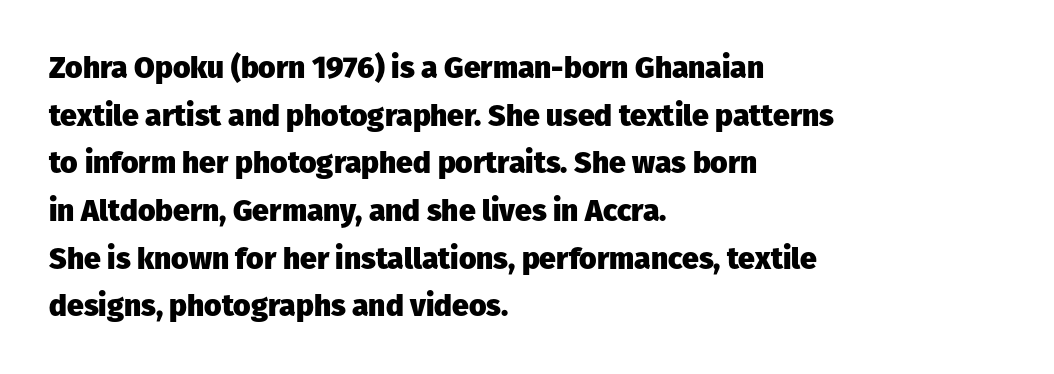
{"serif": "no", "italic": "no", "bold": "yes", "weight": "heavy", "width": "normal", "stroke_contrast": "low", "x_height": "medium", "monospaced": "no", "underline": "no", "align": "left", "line_spacing": "normal", "line_spacing_ratio": 1.59, "letter_spacing": "normal", "letter_spacing_em": 0.0, "glyph_px": 30}
